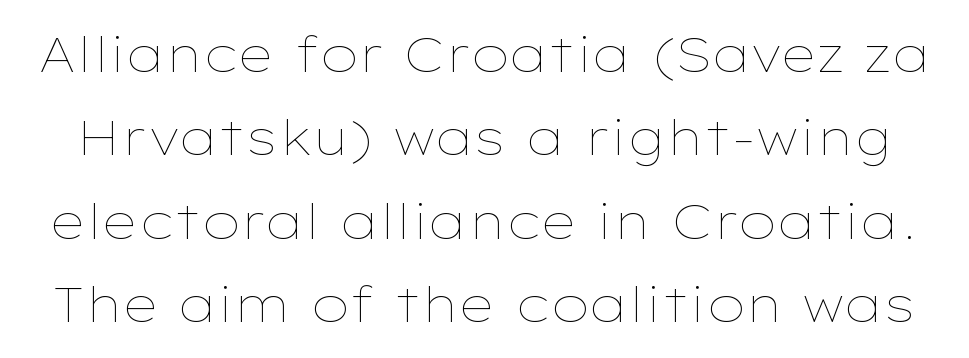
Q: Is the text bold? A: No.
Q: Is the text italic (slanted)? A: No, it is upright.
Q: Is the text underlined? A: No.
Q: Is the spacing between letters normal or unusually wide? A: Normal.
Q: Is the spacing between lines tight, normal or loose? A: Normal.
Q: Width (condensed, normal, or wide)? A: Wide.
Q: Stroke contrast? A: Low.
Q: x-height? A: Medium.
Q: Monospaced? A: No.
